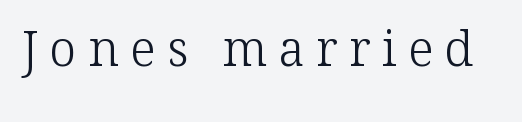
The line texture is sparse and dotted thanks to wide tracking. The zone under the glyphs is completely vacant. These lines are composed in type with serifs. Character widths vary here, with narrow letters taking less room than wide ones.
